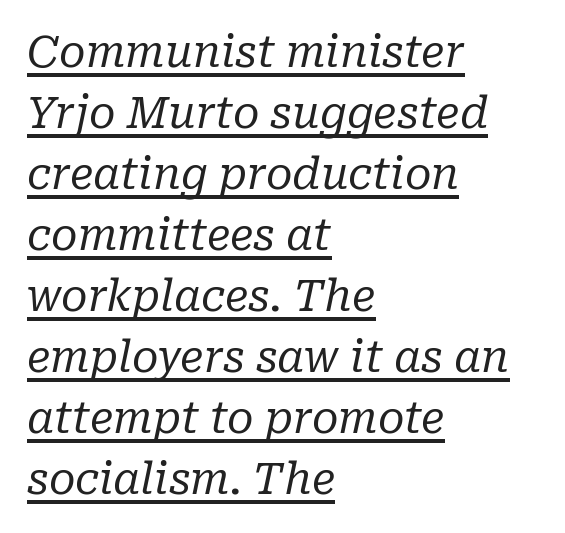
Q: Is the text bold? A: No.
Q: Is the text italic (slanted)? A: Yes, it leans right by about 10 degrees.
Q: Is the typeface a serif or a sans-serif typeface? A: Serif.
Q: Is the text underlined? A: Yes.
Q: How is the paragraph aligned? A: Left-aligned.
Q: Is the spacing between letters normal or unusually wide? A: Normal.
Q: Is the spacing between lines tight, normal or loose? A: Normal.
Q: Width (condensed, normal, or wide)? A: Normal.
Q: Stroke contrast? A: Low.
Q: x-height? A: Medium.
Q: Monospaced? A: No.
